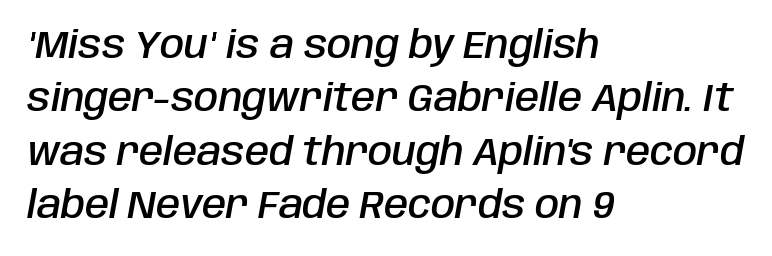
The image shows 39 px semibold, condensed type, italic (leaning right); set left-aligned, normal line spacing (1.37x), normal letter spacing, not underlined; low stroke contrast and a large x-height.
